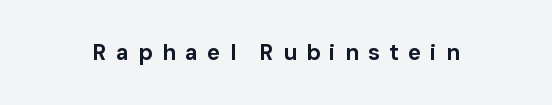
Q: Is the text bold? A: Yes.
Q: Is the text italic (slanted)? A: No, it is upright.
Q: Is the text underlined? A: No.
Q: Is the spacing between letters normal or unusually wide? A: Unusually wide.
